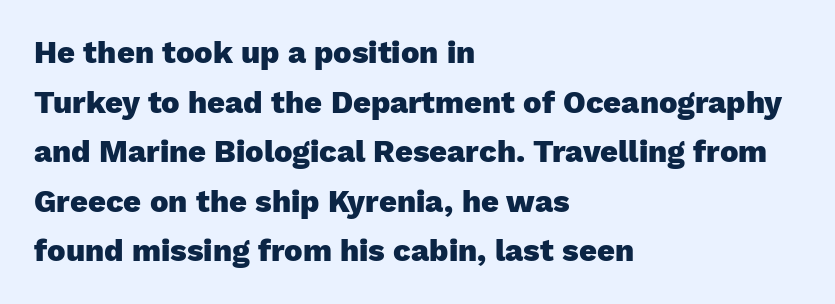
The image shows 31 px heavy sans-serif type, upright; set left-aligned, normal line spacing (1.6x), normal letter spacing, not underlined; low stroke contrast and a medium x-height.
